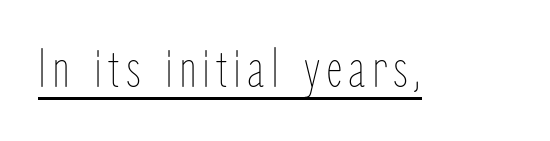
The face used here is proportionally spaced, like ordinary book or web type. Stroke mass is kept to a normal reading level or below. This is underlined copy, the kind a proofreader might mark for attention. The typography opts for an upright posture over an oblique one.
